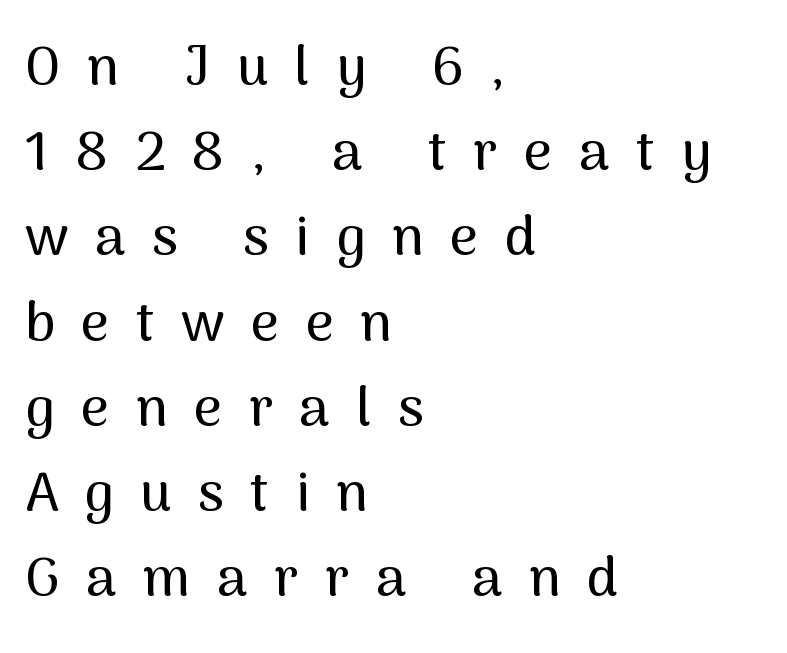
{"serif": "no", "italic": "no", "width": "normal", "stroke_contrast": "medium", "x_height": "medium", "monospaced": "no", "underline": "no", "align": "left", "line_spacing": "normal", "line_spacing_ratio": 1.55, "letter_spacing": "wide", "letter_spacing_em": 0.48, "glyph_px": 55}
